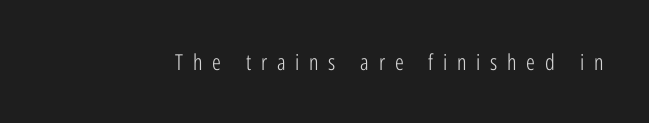
{"italic": "no", "bold": "no", "underline": "no", "letter_spacing": "wide", "letter_spacing_em": 0.44, "glyph_px": 22}
